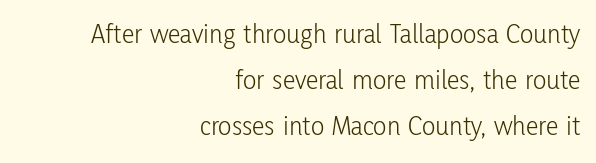
The image shows 28 px light, condensed sans-serif type, upright; set right-aligned, normal line spacing (1.65x), normal letter spacing, not underlined; low stroke contrast and a medium x-height.
